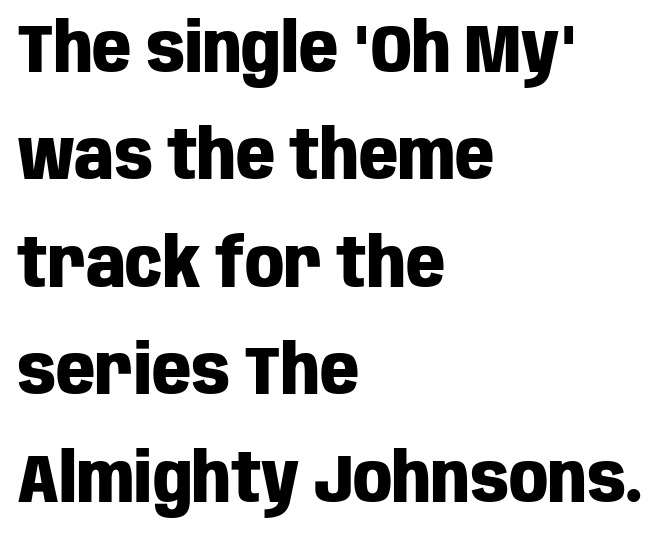
A clean baseline with only descenders dipping below it. The passage shown has conventional tracking throughout. In terms of posture, this sample is upright. Heft: maximum for text — a bold. A typesetter would call this leading conventional body-copy spacing.
